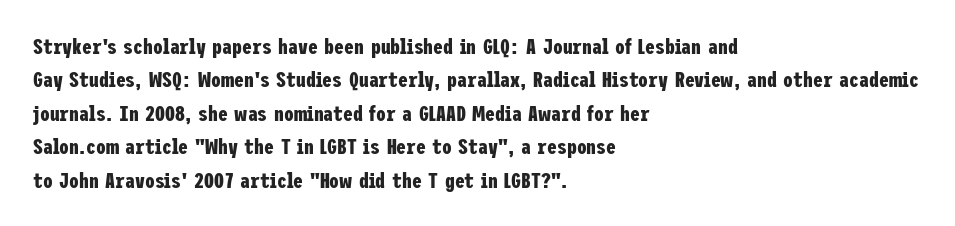
{"italic": "no", "bold": "yes", "underline": "no", "align": "left", "line_spacing": "normal", "line_spacing_ratio": 1.52, "letter_spacing": "normal", "letter_spacing_em": 0.0, "glyph_px": 22}
